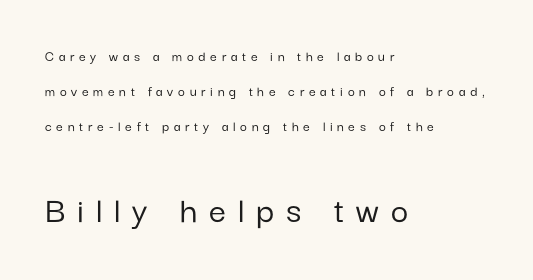
Q: Is the text italic (slanted)? A: No, it is upright.
Q: Is the typeface a serif or a sans-serif typeface? A: Sans-serif.
Q: Is the text underlined? A: No.
Q: How is the paragraph aligned? A: Left-aligned.
Q: Is the spacing between letters normal or unusually wide? A: Unusually wide.
Q: Is the spacing between lines tight, normal or loose? A: Loose.
Q: Which block of text is set in a larger size, the first (top) or the second (bottom)? A: The second (bottom) one.
Q: Width (condensed, normal, or wide)? A: Normal.
Q: Stroke contrast? A: Low.
Q: x-height? A: Medium.
Q: Monospaced? A: No.
